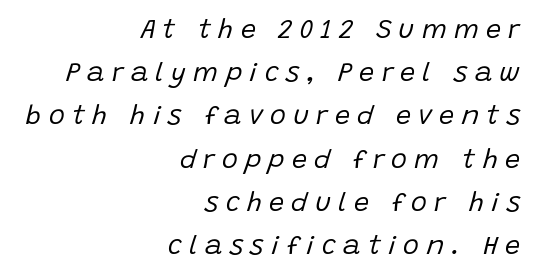
The image shows 27 px text type, italic (leaning right); set right-aligned, normal line spacing (1.6x), unusually wide letter spacing (+0.27 em), not underlined.
